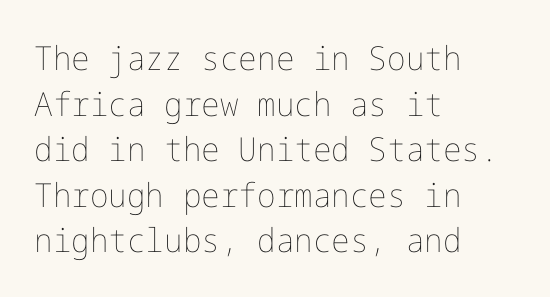
Q: Is the text bold? A: No.
Q: Is the text italic (slanted)? A: No, it is upright.
Q: Is the text underlined? A: No.
Q: How is the paragraph aligned? A: Left-aligned.
Q: Is the spacing between letters normal or unusually wide? A: Normal.
Q: Is the spacing between lines tight, normal or loose? A: Normal.
Q: Width (condensed, normal, or wide)? A: Normal.
Q: Stroke contrast? A: Low.
Q: x-height? A: Medium.
